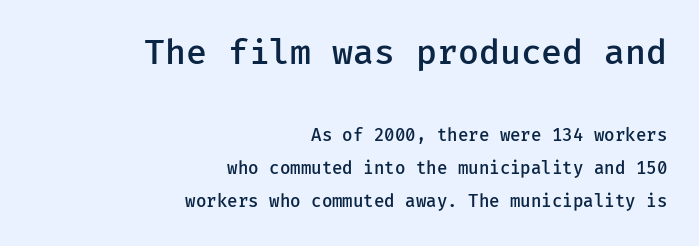
Q: Is the text bold? A: Semi-bold.
Q: Is the text italic (slanted)? A: No, it is upright.
Q: Is the typeface a serif or a sans-serif typeface? A: Sans-serif.
Q: Is the text underlined? A: No.
Q: How is the paragraph aligned? A: Right-aligned.
Q: Is the spacing between letters normal or unusually wide? A: Normal.
Q: Is the spacing between lines tight, normal or loose? A: Loose.
Q: Which block of text is set in a larger size, the first (top) or the second (bottom)? A: The first (top) one.
Q: Width (condensed, normal, or wide)? A: Normal.
Q: Stroke contrast? A: Low.
Q: x-height? A: Medium.
